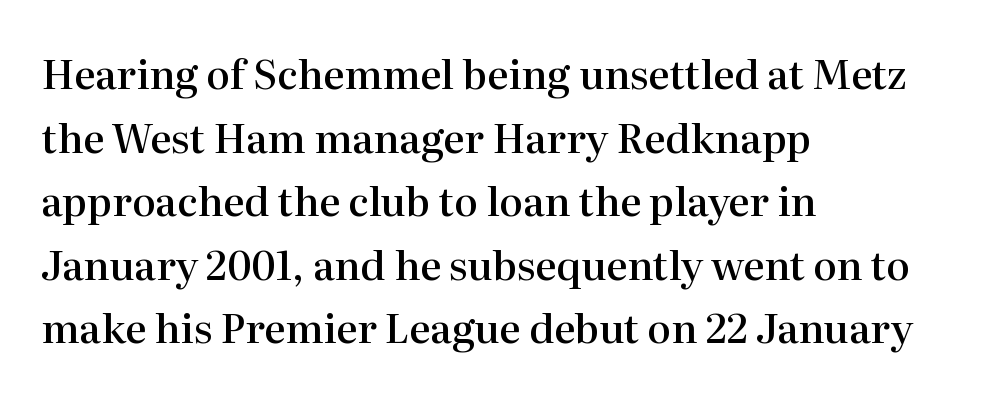
The image shows 40 px semibold serif type, upright; set left-aligned, normal line spacing (1.59x), normal letter spacing, not underlined; high stroke contrast and a medium x-height.
